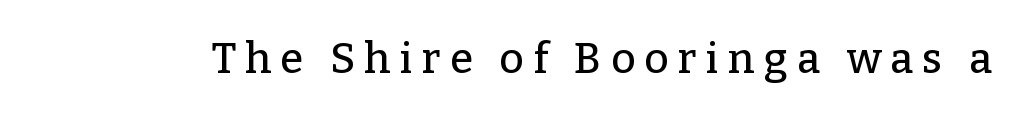
{"serif": "yes", "italic": "no", "width": "normal", "stroke_contrast": "low", "x_height": "medium", "monospaced": "no", "underline": "no", "letter_spacing": "wide", "letter_spacing_em": 0.22, "glyph_px": 42}
